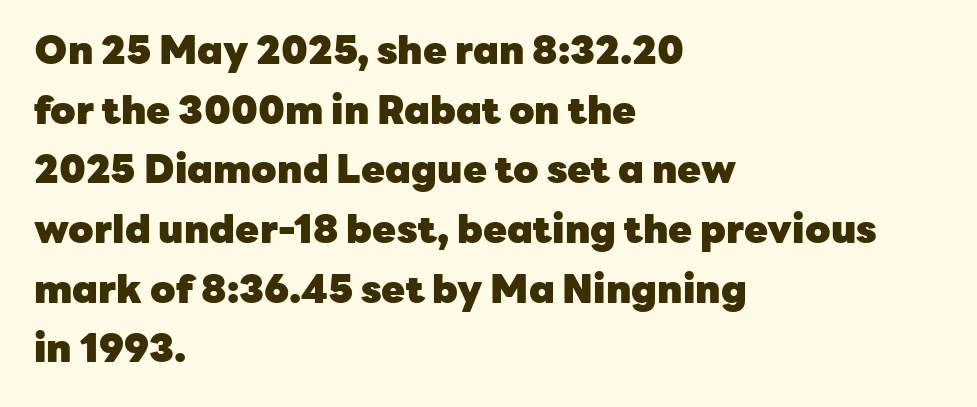
Q: Is the text bold? A: Yes.
Q: Is the text italic (slanted)? A: No, it is upright.
Q: Is the typeface a serif or a sans-serif typeface? A: Sans-serif.
Q: Is the text underlined? A: No.
Q: How is the paragraph aligned? A: Left-aligned.
Q: Is the spacing between letters normal or unusually wide? A: Normal.
Q: Is the spacing between lines tight, normal or loose? A: Normal.
Q: Width (condensed, normal, or wide)? A: Normal.
Q: Stroke contrast? A: Low.
Q: x-height? A: Medium.
Q: Monospaced? A: No.
